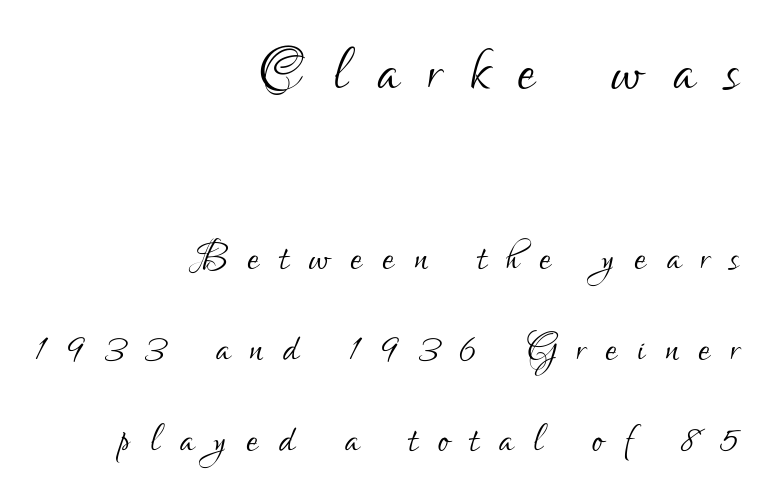
The image shows 78 px light, condensed sans-serif type; set right-aligned, line spacing 1.75x, unusually wide letter spacing (+0.39 em), not underlined; the first (top) block is 1.5x larger; low stroke contrast and a small x-height.
